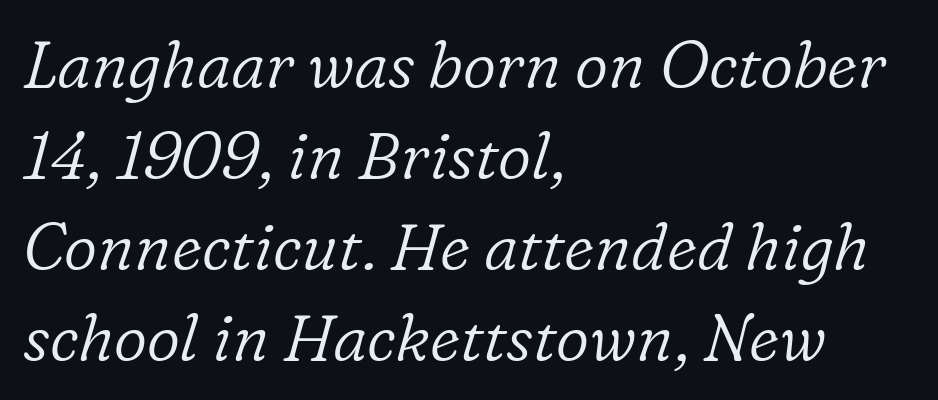
Letterform terminals end in serifs throughout the passage. Evenly set lines give the paragraph a standard silhouette. Check the space under the baseline: it is left empty. Bold? No — there's no thickening of the strokes. The face used here is proportionally spaced, like ordinary book or web type. Look at the tracking — it's just the regular setting, nothing added.
